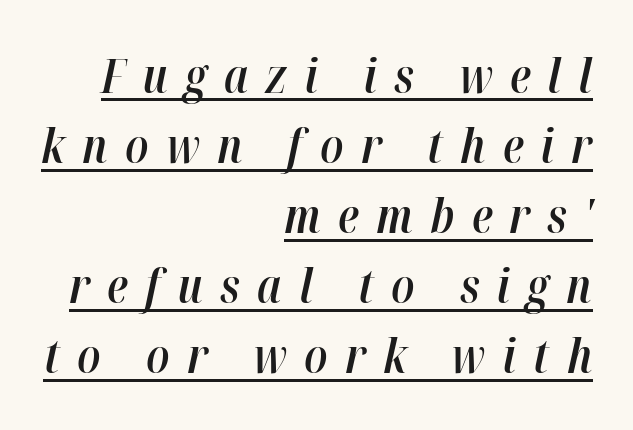
{"italic": "yes", "lean": "right", "slant_degrees": 12, "bold": "semi", "weight": "semibold", "width": "condensed", "stroke_contrast": "high", "x_height": "medium", "monospaced": "no", "underline": "yes", "align": "right", "line_spacing": "normal", "line_spacing_ratio": 1.46, "letter_spacing": "wide", "letter_spacing_em": 0.36, "glyph_px": 48}
